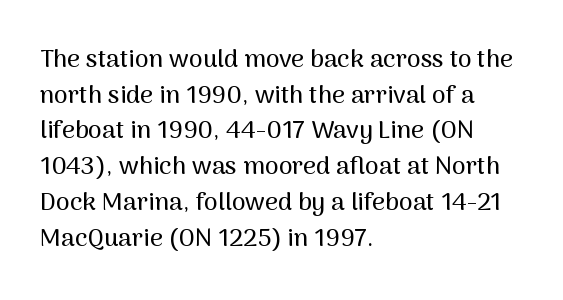
{"italic": "no", "underline": "no", "align": "left", "line_spacing": "normal", "line_spacing_ratio": 1.43, "letter_spacing": "normal", "letter_spacing_em": 0.0, "glyph_px": 25}
